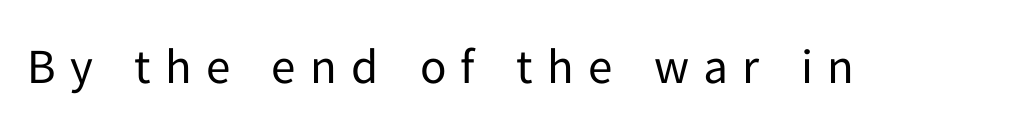
{"serif": "no", "italic": "no", "bold": "no", "weight": "regular", "width": "normal", "stroke_contrast": "low", "x_height": "medium", "monospaced": "no", "underline": "no", "letter_spacing": "wide", "letter_spacing_em": 0.29, "glyph_px": 49}
